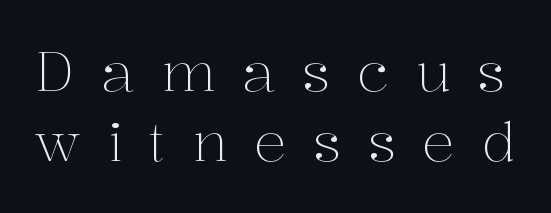
Q: Is the text bold? A: No.
Q: Is the text italic (slanted)? A: No, it is upright.
Q: Is the typeface a serif or a sans-serif typeface? A: Serif.
Q: Is the text underlined? A: No.
Q: Is the spacing between letters normal or unusually wide? A: Unusually wide.
Q: Is the spacing between lines tight, normal or loose? A: Normal.
Q: Width (condensed, normal, or wide)? A: Normal.
Q: Stroke contrast? A: Medium.
Q: x-height? A: Medium.
Q: Monospaced? A: No.
